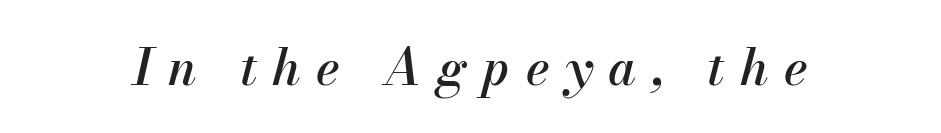
The image shows 50 px text type, italic (leaning right); set unusually wide letter spacing (+0.31 em), not underlined; medium stroke contrast and a small x-height.
